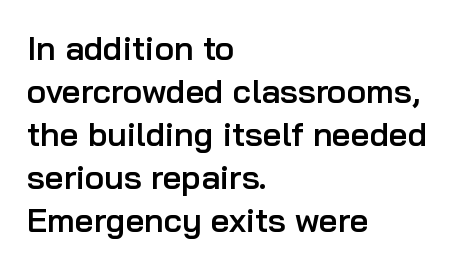
Q: Is the text bold? A: Semi-bold.
Q: Is the text italic (slanted)? A: No, it is upright.
Q: Is the typeface a serif or a sans-serif typeface? A: Sans-serif.
Q: Is the text underlined? A: No.
Q: How is the paragraph aligned? A: Left-aligned.
Q: Is the spacing between letters normal or unusually wide? A: Normal.
Q: Is the spacing between lines tight, normal or loose? A: Normal.
Q: Width (condensed, normal, or wide)? A: Normal.
Q: Stroke contrast? A: Low.
Q: x-height? A: Medium.
Q: Monospaced? A: No.
